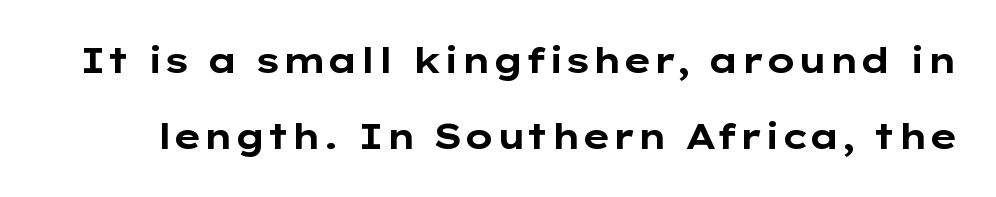
Q: Is the text bold? A: Yes.
Q: Is the text italic (slanted)? A: No, it is upright.
Q: Is the typeface a serif or a sans-serif typeface? A: Sans-serif.
Q: Is the text underlined? A: No.
Q: Is the spacing between letters normal or unusually wide? A: Normal.
Q: Is the spacing between lines tight, normal or loose? A: Loose.
Q: Width (condensed, normal, or wide)? A: Wide.
Q: Stroke contrast? A: Low.
Q: x-height? A: Medium.
Q: Monospaced? A: No.
